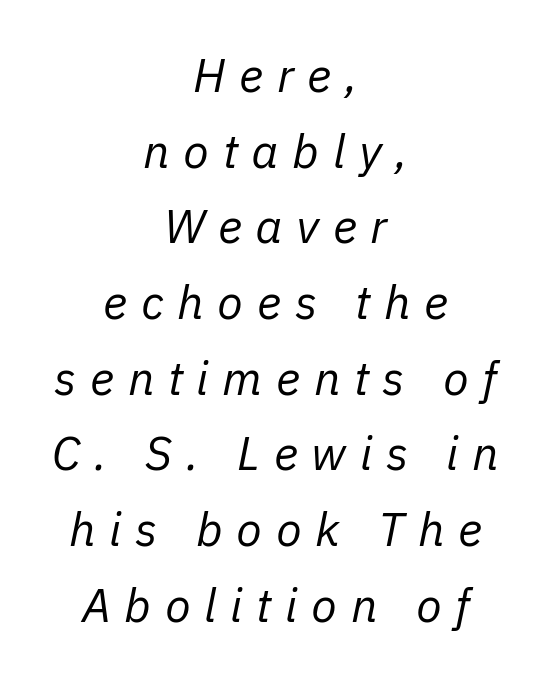
{"italic": "yes", "lean": "right", "slant_degrees": 11, "bold": "no", "weight": "regular", "width": "normal", "stroke_contrast": "low", "x_height": "medium", "monospaced": "no", "underline": "no", "align": "center", "line_spacing": "normal", "line_spacing_ratio": 1.61, "letter_spacing": "wide", "letter_spacing_em": 0.29, "glyph_px": 47}
